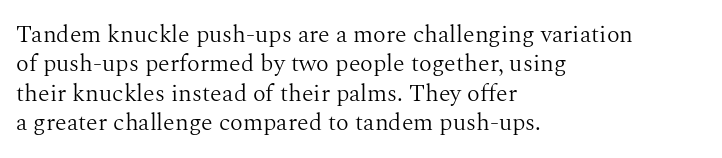
{"italic": "no", "bold": "no", "underline": "no", "align": "left", "line_spacing_ratio": 1.22, "letter_spacing": "normal", "letter_spacing_em": 0.0, "glyph_px": 24}
